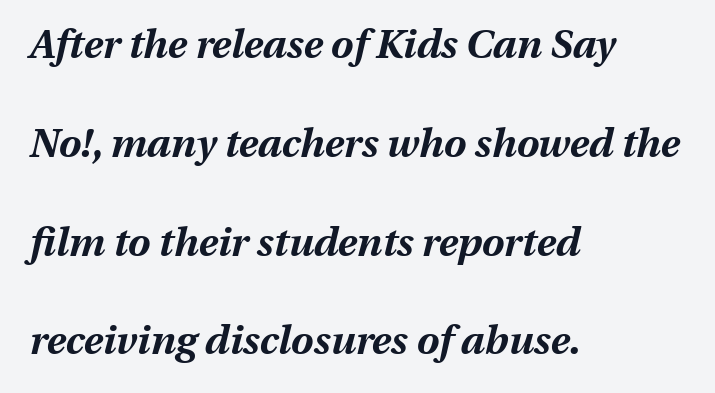
The image shows 40 px bold type, italic (leaning right); set left-aligned, loose line spacing (2.47x), normal letter spacing, not underlined; medium stroke contrast and a medium x-height.
